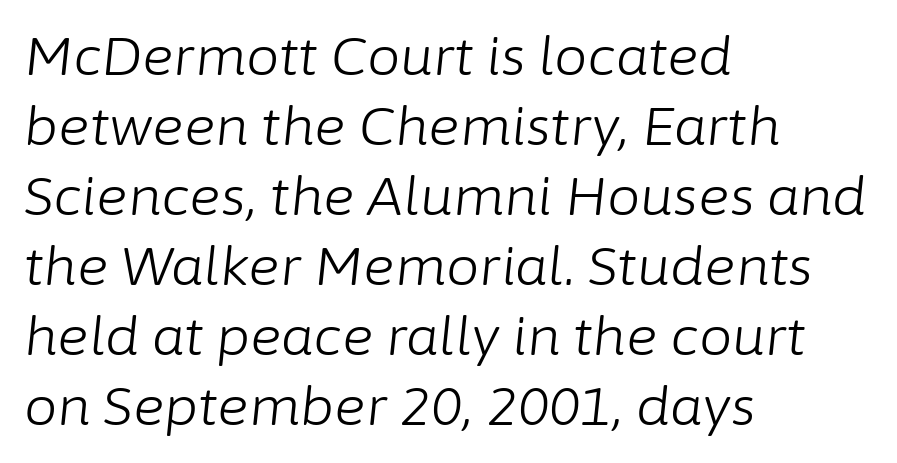
{"italic": "yes", "lean": "right", "slant_degrees": 6, "bold": "no", "weight": "light", "width": "normal", "stroke_contrast": "low", "x_height": "medium", "monospaced": "no", "underline": "no", "align": "left", "line_spacing": "normal", "line_spacing_ratio": 1.32, "letter_spacing": "normal", "letter_spacing_em": 0.0, "glyph_px": 53}
